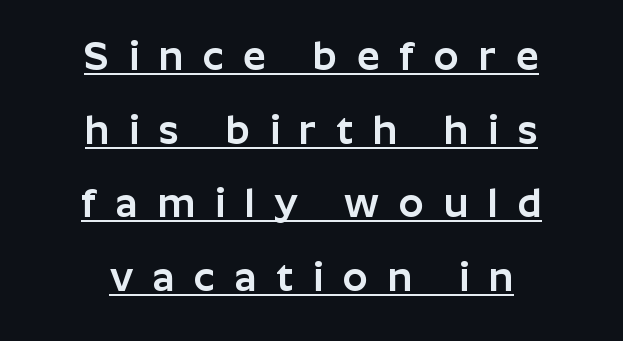
The image shows 40 px sans-serif type, upright; set centered, line spacing 1.84x, unusually wide letter spacing (+0.49 em), underlined; low stroke contrast and a medium x-height.
